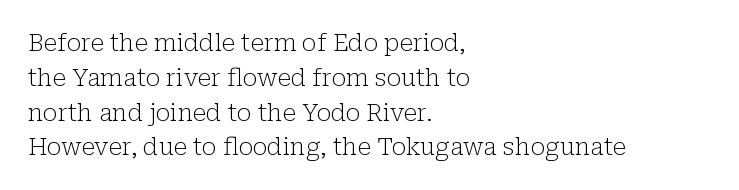
The image shows 24 px text type, upright; set left-aligned, normal line spacing (1.45x), normal letter spacing, not underlined.
